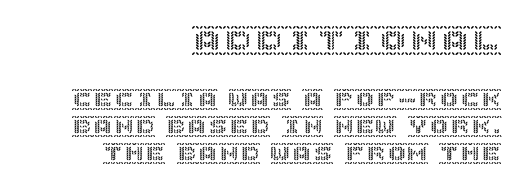
Q: Is the text italic (slanted)? A: No, it is upright.
Q: Is the text underlined? A: No.
Q: How is the paragraph aligned? A: Right-aligned.
Q: Is the spacing between letters normal or unusually wide? A: Normal.
Q: Is the spacing between lines tight, normal or loose? A: Normal.
Q: Which block of text is set in a larger size, the first (top) or the second (bottom)? A: The first (top) one.
Q: Width (condensed, normal, or wide)? A: Normal.
Q: x-height? A: Large.
